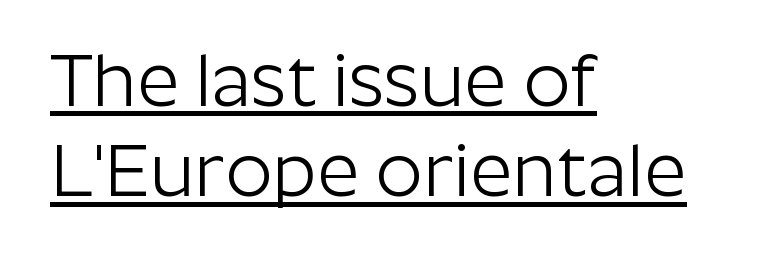
The letters stand straight up with perfectly vertical stems. The characters are drawn with everyday or finer stroke widths. Observe the ordinary spacing: letters are neighbours, not strangers. Proportional: the letters do not fall into vertical columns.
